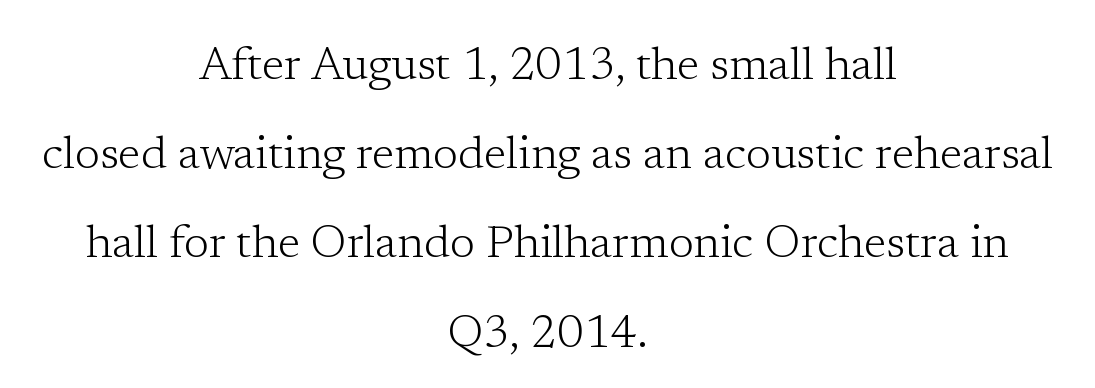
The image shows 46 px light serif type, upright; set centered, loose line spacing (1.94x), normal letter spacing, not underlined; low stroke contrast and a medium x-height.
